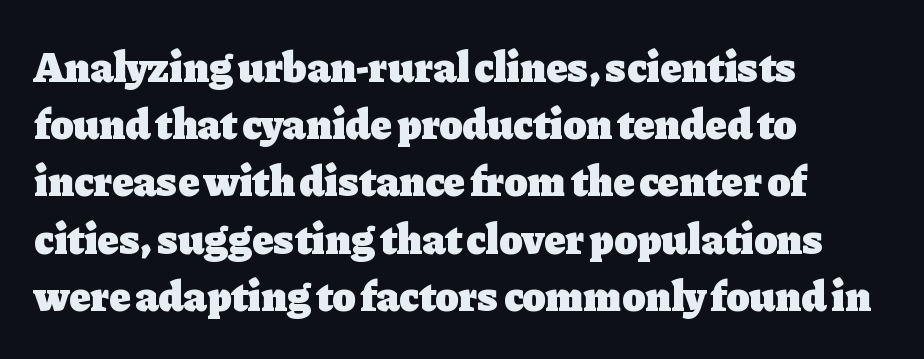
{"serif": "yes", "italic": "no", "bold": "yes", "weight": "heavy", "width": "normal", "stroke_contrast": "low", "x_height": "medium", "monospaced": "no", "underline": "no", "align": "left", "line_spacing": "normal", "line_spacing_ratio": 1.33, "letter_spacing": "normal", "letter_spacing_em": 0.0, "glyph_px": 43}
